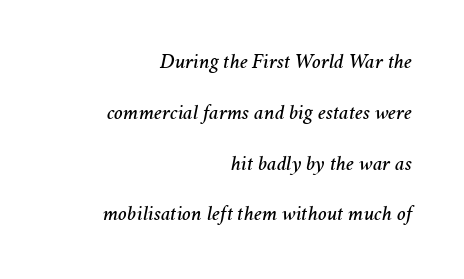
Q: Is the text italic (slanted)? A: Yes, it leans right by about 11 degrees.
Q: Is the text underlined? A: No.
Q: How is the paragraph aligned? A: Right-aligned.
Q: Is the spacing between letters normal or unusually wide? A: Normal.
Q: Is the spacing between lines tight, normal or loose? A: Loose.
